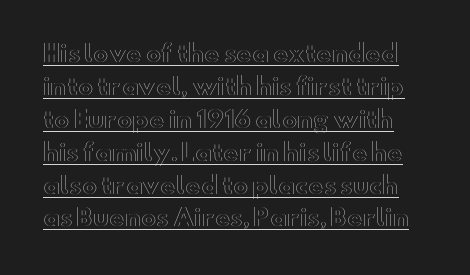
Q: Is the text italic (slanted)? A: No, it is upright.
Q: Is the text underlined? A: Yes.
Q: Is the spacing between letters normal or unusually wide? A: Normal.
Q: Is the spacing between lines tight, normal or loose? A: Normal.
